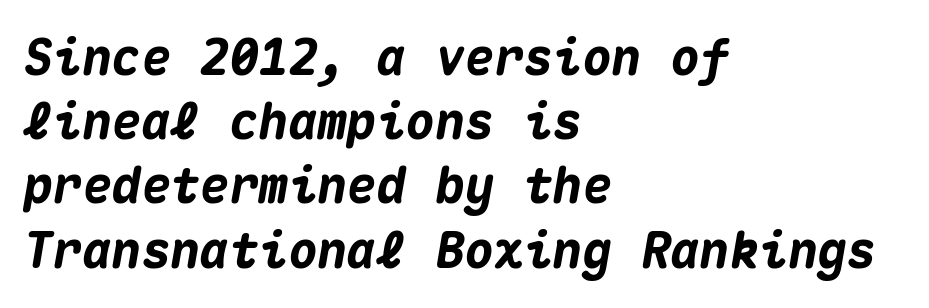
Q: Is the text bold? A: Yes.
Q: Is the text italic (slanted)? A: Yes, it leans right by about 10 degrees.
Q: Is the text underlined? A: No.
Q: How is the paragraph aligned? A: Left-aligned.
Q: Is the spacing between letters normal or unusually wide? A: Normal.
Q: Is the spacing between lines tight, normal or loose? A: Normal.
Q: Width (condensed, normal, or wide)? A: Normal.
Q: Stroke contrast? A: Medium.
Q: x-height? A: Medium.
Q: Monospaced? A: Yes.
